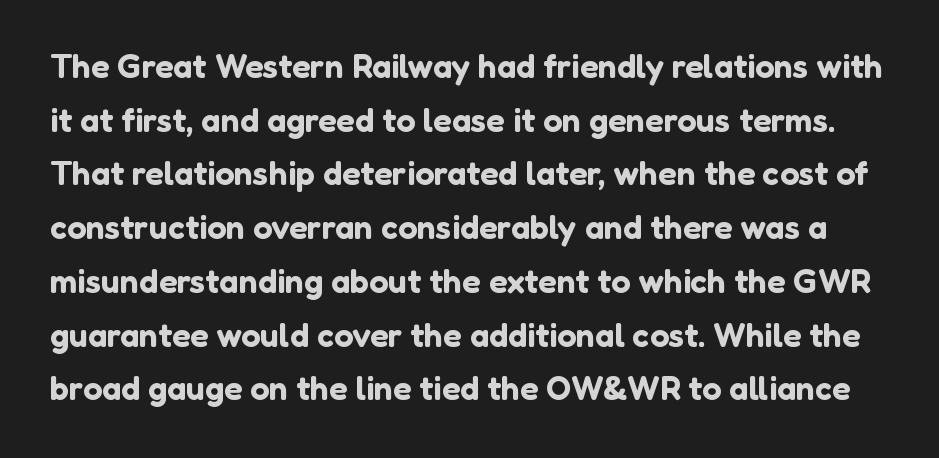
{"serif": "no", "italic": "no", "width": "normal", "stroke_contrast": "low", "x_height": "medium", "monospaced": "no", "underline": "no", "line_spacing": "normal", "line_spacing_ratio": 1.58, "letter_spacing": "normal", "letter_spacing_em": 0.0, "glyph_px": 34}
